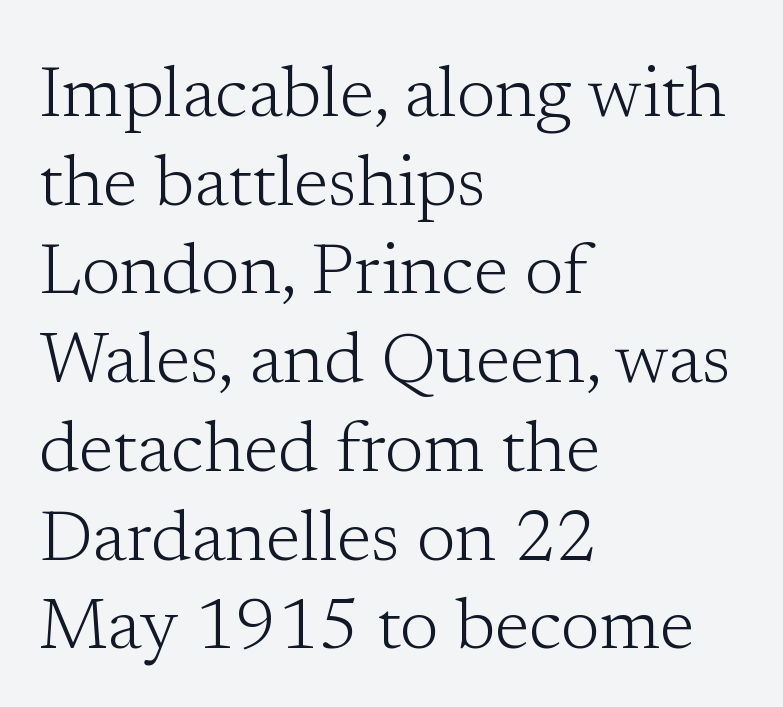
The image shows 71 px light serif type, upright; set left-aligned, normal line spacing (1.25x), normal letter spacing, not underlined; low stroke contrast and a medium x-height.
